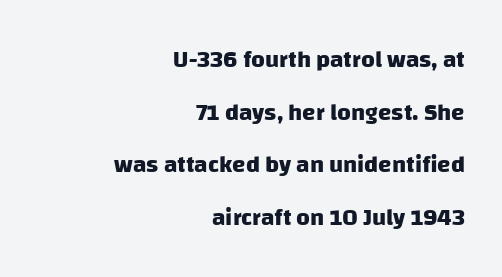
{"bold": "yes", "underline": "no", "align": "right", "line_spacing": "loose", "line_spacing_ratio": 2.19, "letter_spacing": "normal", "letter_spacing_em": 0.0, "glyph_px": 24}
